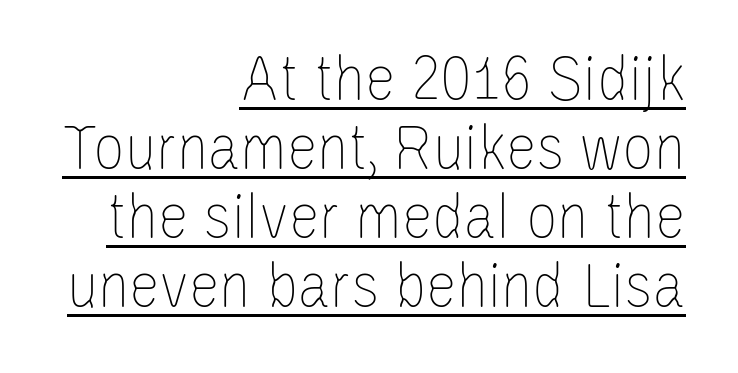
{"italic": "no", "bold": "no", "weight": "thin", "width": "condensed", "stroke_contrast": "low", "x_height": "large", "monospaced": "no", "underline": "yes", "align": "right", "line_spacing": "tight", "line_spacing_ratio": 1.0, "letter_spacing": "normal", "letter_spacing_em": 0.0, "glyph_px": 69}
